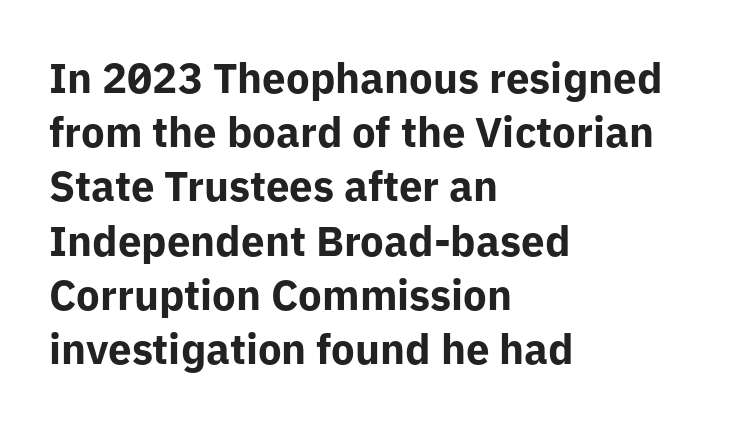
The image shows 42 px bold sans-serif type, upright; set left-aligned, normal line spacing (1.29x), normal letter spacing, not underlined; low stroke contrast and a medium x-height.
